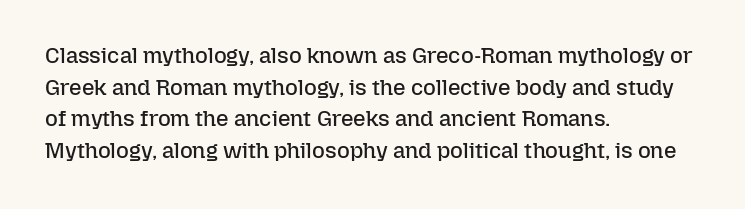
Ordinary non-slanted type is in use. Whoever set this chose a conventional vertical rhythm. Nothing unusual about the tracking: characters are spaced as the font intends. Every row of glyphs begins at an identical x-position on the left.
